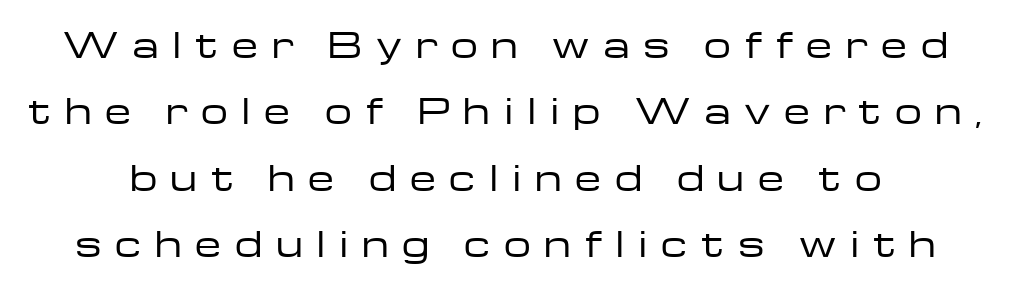
The image shows 34 px regular-weight, wide sans-serif type, upright; set loose line spacing (1.95x), unusually wide letter spacing (+0.4 em), not underlined; low stroke contrast and a medium x-height.
